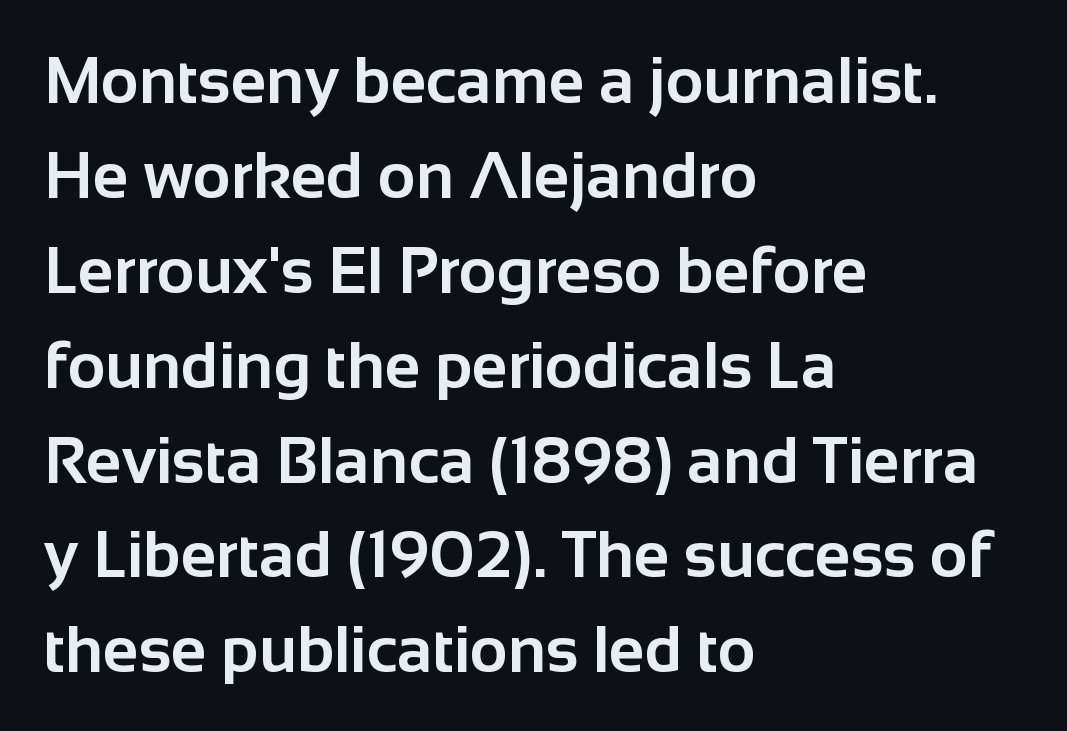
Q: Is the text bold? A: Yes.
Q: Is the text italic (slanted)? A: No, it is upright.
Q: Is the typeface a serif or a sans-serif typeface? A: Sans-serif.
Q: Is the text underlined? A: No.
Q: How is the paragraph aligned? A: Left-aligned.
Q: Is the spacing between letters normal or unusually wide? A: Normal.
Q: Is the spacing between lines tight, normal or loose? A: Normal.
Q: Width (condensed, normal, or wide)? A: Normal.
Q: Stroke contrast? A: Low.
Q: x-height? A: Medium.
Q: Monospaced? A: No.
